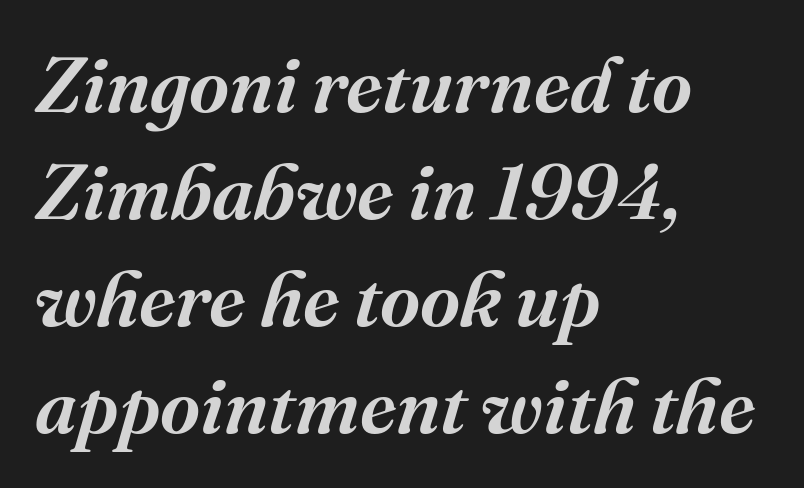
Q: Is the text italic (slanted)? A: Yes, it leans right by about 16 degrees.
Q: Is the typeface a serif or a sans-serif typeface? A: Serif.
Q: Is the text underlined? A: No.
Q: How is the paragraph aligned? A: Left-aligned.
Q: Is the spacing between letters normal or unusually wide? A: Normal.
Q: Is the spacing between lines tight, normal or loose? A: Normal.
Q: Width (condensed, normal, or wide)? A: Normal.
Q: Stroke contrast? A: Medium.
Q: x-height? A: Medium.
Q: Monospaced? A: No.
